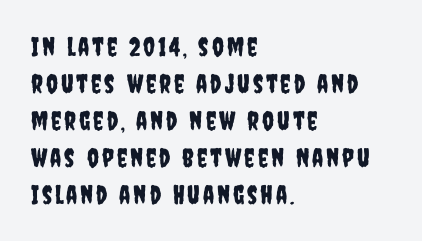
Q: Is the text italic (slanted)? A: No, it is upright.
Q: Is the text underlined? A: No.
Q: How is the paragraph aligned? A: Left-aligned.
Q: Is the spacing between lines tight, normal or loose? A: Normal.
